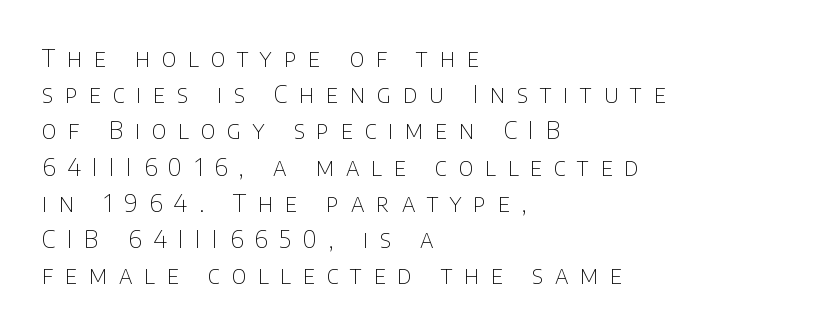
The image shows 24 px text type, upright; set left-aligned, normal line spacing (1.51x), unusually wide letter spacing (+0.49 em), not underlined.
